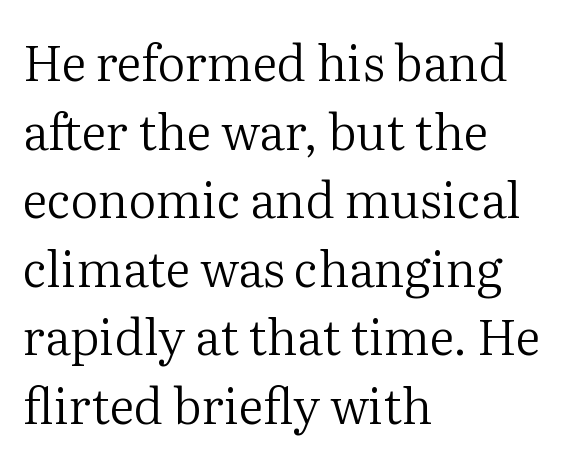
These lines sit exactly where default settings would place them. Spacing verdict: proportional, widths tailored to each character. The zone under the glyphs is completely vacant. In terms of letterform style, serifs are clearly present.
